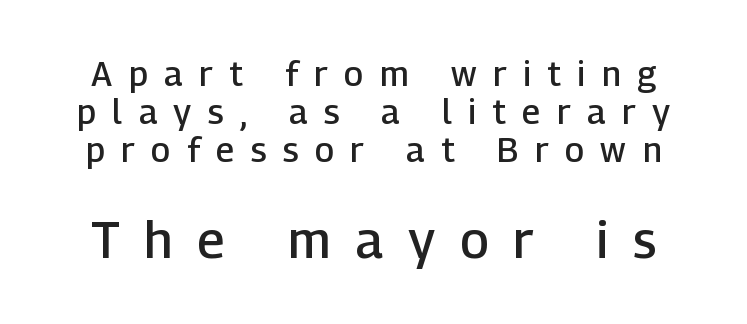
Q: Is the text bold? A: Semi-bold.
Q: Is the text italic (slanted)? A: No, it is upright.
Q: Is the typeface a serif or a sans-serif typeface? A: Sans-serif.
Q: Is the text underlined? A: No.
Q: Is the spacing between letters normal or unusually wide? A: Unusually wide.
Q: Is the spacing between lines tight, normal or loose? A: Tight.
Q: Which block of text is set in a larger size, the first (top) or the second (bottom)? A: The second (bottom) one.
Q: Width (condensed, normal, or wide)? A: Normal.
Q: Stroke contrast? A: Low.
Q: x-height? A: Medium.
Q: Monospaced? A: No.
